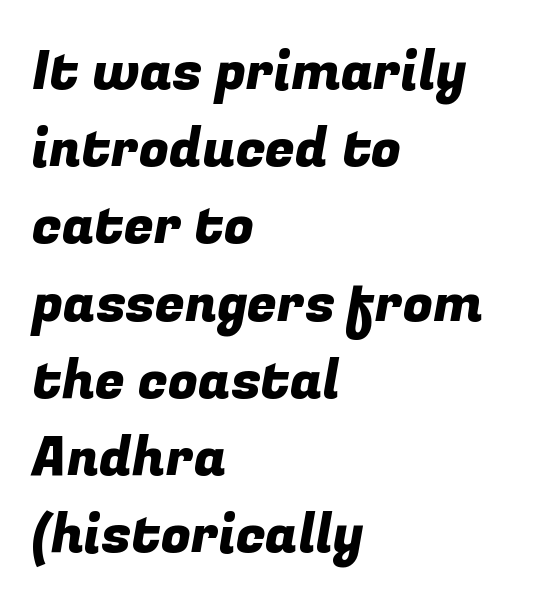
{"serif": "no", "width": "normal", "stroke_contrast": "low", "x_height": "medium", "monospaced": "no", "underline": "no", "align": "left", "line_spacing": "normal", "line_spacing_ratio": 1.43, "letter_spacing": "normal", "letter_spacing_em": 0.0, "glyph_px": 54}
